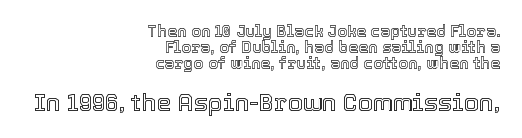
{"italic": "no", "underline": "no", "align": "right", "line_spacing": "tight", "line_spacing_ratio": 0.99, "letter_spacing": "normal", "letter_spacing_em": 0.0, "larger_block": "second", "size_ratio": 1.5, "glyph_px": 24}
